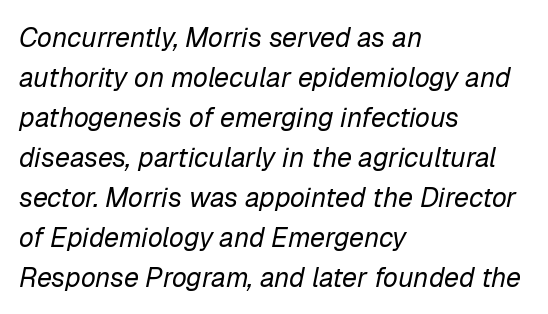
Tracking value appears to be zero — textbook default spacing. No letter is thick-stroked: the sample isn't bold. The passage shown leans; its letterforms are oblique. Every row of glyphs begins at an identical x-position on the left.
